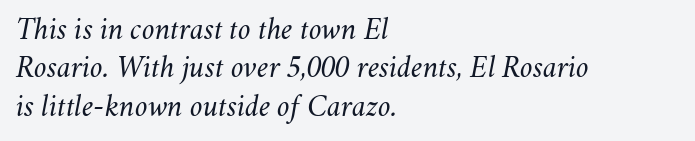
{"italic": "yes", "lean": "right", "slant_degrees": 11, "bold": "no", "weight": "regular", "width": "normal", "stroke_contrast": "medium", "x_height": "small", "monospaced": "no", "underline": "no", "align": "left", "line_spacing_ratio": 1.24, "letter_spacing": "normal", "letter_spacing_em": 0.0, "glyph_px": 31}
